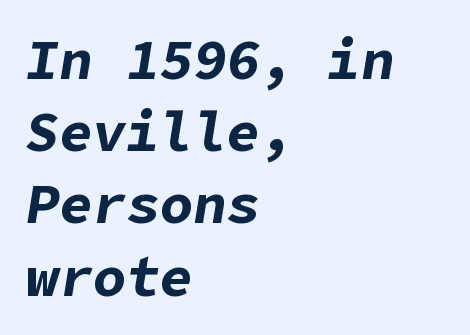
The image shows 56 px bold type, italic (leaning right); set left-aligned, normal line spacing (1.29x), normal letter spacing, not underlined; low stroke contrast and a medium x-height.
